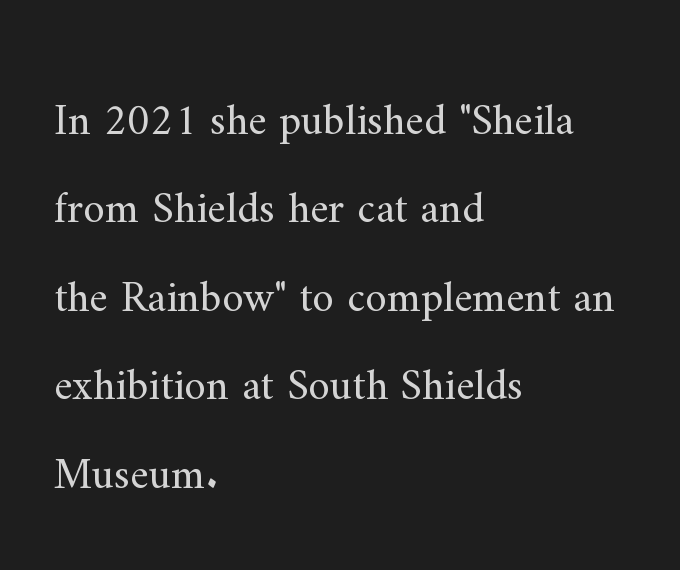
Beneath every word, the page is bare. The passage shown stacks its lines with a broad gap. What stands out about the letter spacing? Nothing — it is the standard amount. The rendering anchors every line to the left-hand side.
